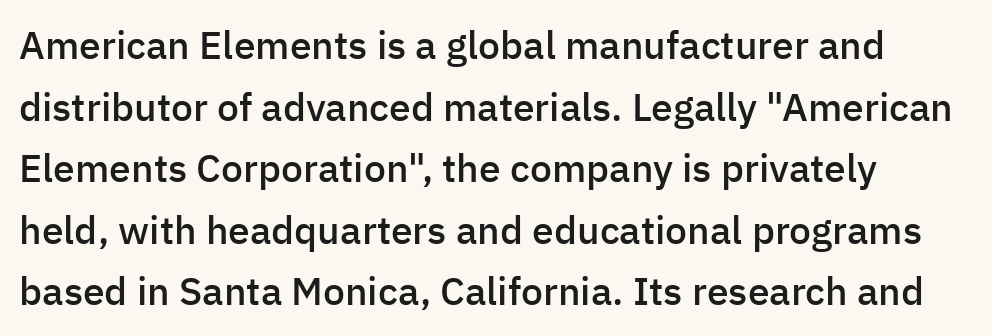
The image shows 39 px semibold sans-serif type, upright; set left-aligned, normal line spacing (1.58x), normal letter spacing, not underlined; low stroke contrast and a medium x-height.
